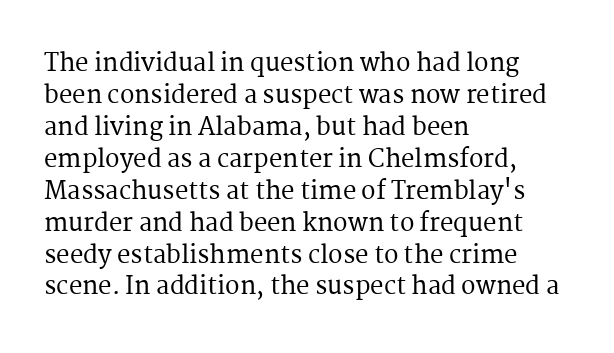
Q: Is the text italic (slanted)? A: No, it is upright.
Q: Is the text underlined? A: No.
Q: How is the paragraph aligned? A: Left-aligned.
Q: Is the spacing between letters normal or unusually wide? A: Normal.
Q: Is the spacing between lines tight, normal or loose? A: Normal.
